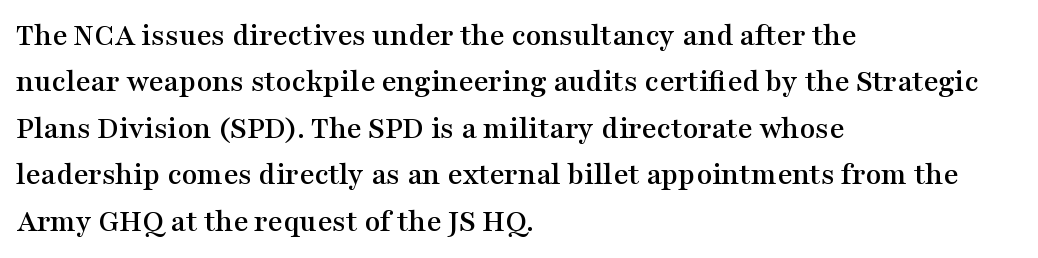
Q: Is the text italic (slanted)? A: No, it is upright.
Q: Is the typeface a serif or a sans-serif typeface? A: Serif.
Q: Is the text underlined? A: No.
Q: How is the paragraph aligned? A: Left-aligned.
Q: Is the spacing between letters normal or unusually wide? A: Normal.
Q: Is the spacing between lines tight, normal or loose? A: Normal.
Q: Width (condensed, normal, or wide)? A: Wide.
Q: Stroke contrast? A: Medium.
Q: x-height? A: Medium.
Q: Monospaced? A: No.
